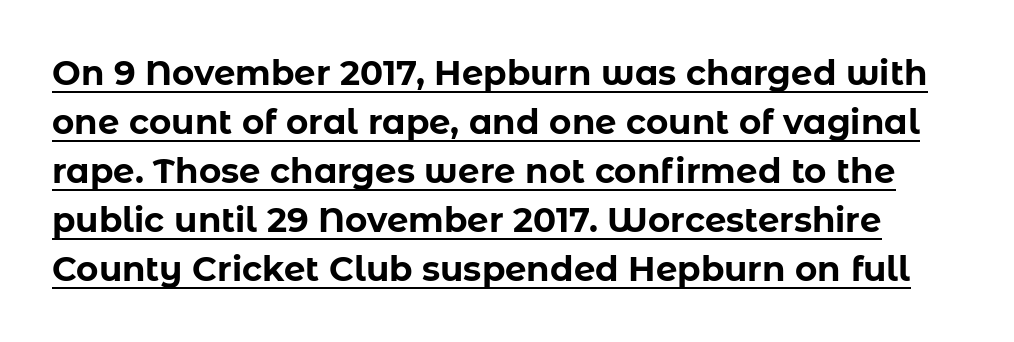
Q: Is the text bold? A: Yes.
Q: Is the text italic (slanted)? A: No, it is upright.
Q: Is the typeface a serif or a sans-serif typeface? A: Sans-serif.
Q: Is the text underlined? A: Yes.
Q: Is the spacing between letters normal or unusually wide? A: Normal.
Q: Is the spacing between lines tight, normal or loose? A: Normal.
Q: Width (condensed, normal, or wide)? A: Normal.
Q: Stroke contrast? A: Low.
Q: x-height? A: Medium.
Q: Monospaced? A: No.
